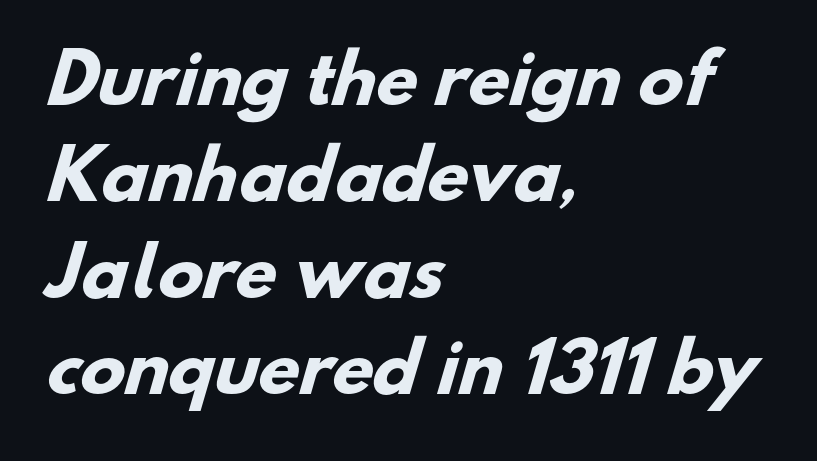
Q: Is the text bold? A: Yes.
Q: Is the typeface a serif or a sans-serif typeface? A: Sans-serif.
Q: Is the text underlined? A: No.
Q: How is the paragraph aligned? A: Left-aligned.
Q: Is the spacing between letters normal or unusually wide? A: Normal.
Q: Is the spacing between lines tight, normal or loose? A: Normal.
Q: Width (condensed, normal, or wide)? A: Normal.
Q: Stroke contrast? A: Low.
Q: x-height? A: Small.
Q: Monospaced? A: No.
